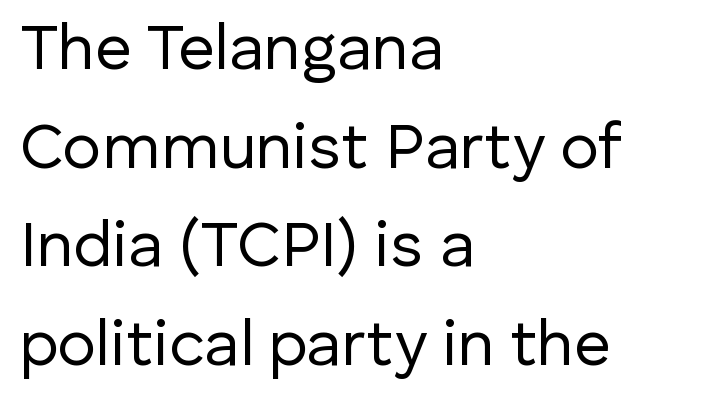
Q: Is the text bold? A: No.
Q: Is the text italic (slanted)? A: No, it is upright.
Q: Is the typeface a serif or a sans-serif typeface? A: Sans-serif.
Q: Is the text underlined? A: No.
Q: How is the paragraph aligned? A: Left-aligned.
Q: Is the spacing between letters normal or unusually wide? A: Normal.
Q: Is the spacing between lines tight, normal or loose? A: Normal.
Q: Width (condensed, normal, or wide)? A: Normal.
Q: Stroke contrast? A: Low.
Q: x-height? A: Medium.
Q: Monospaced? A: No.
